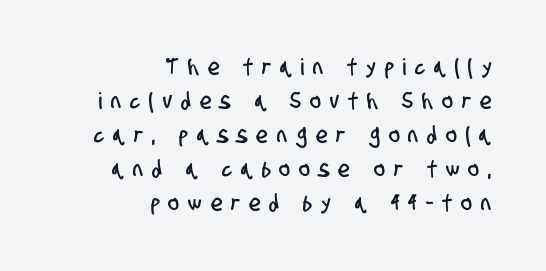
The image shows 23 px text type; set right-aligned, normal line spacing (1.48x), unusually wide letter spacing (+0.4 em), not underlined.
